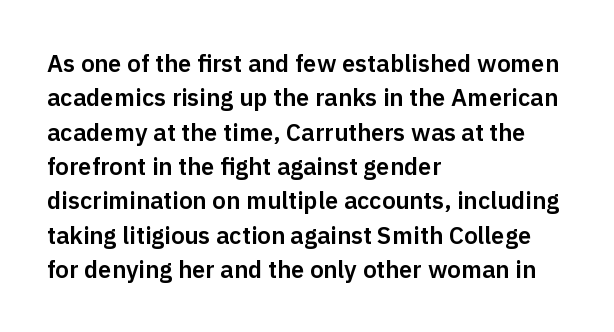
{"italic": "no", "underline": "no", "align": "left", "line_spacing": "normal", "line_spacing_ratio": 1.43, "letter_spacing": "normal", "letter_spacing_em": 0.0, "glyph_px": 24}
